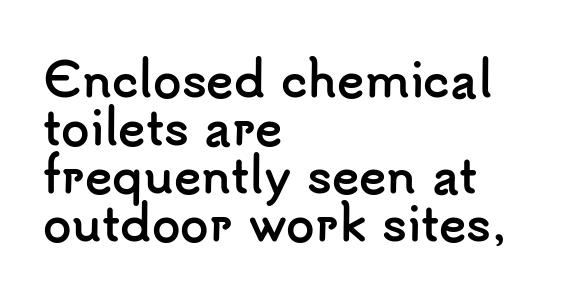
The image shows 46 px semibold sans-serif type, upright; set left-aligned, tight line spacing (1.04x), normal letter spacing, not underlined; low stroke contrast and a small x-height.
